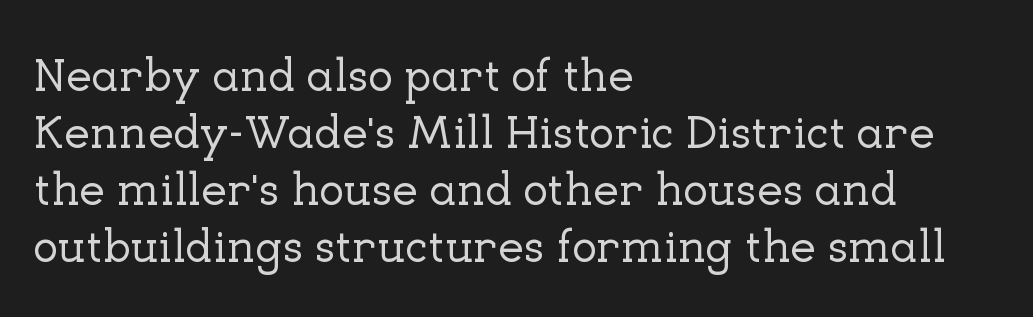
Q: Is the text italic (slanted)? A: No, it is upright.
Q: Is the typeface a serif or a sans-serif typeface? A: Serif.
Q: Is the text underlined? A: No.
Q: How is the paragraph aligned? A: Left-aligned.
Q: Is the spacing between letters normal or unusually wide? A: Normal.
Q: Width (condensed, normal, or wide)? A: Normal.
Q: Stroke contrast? A: Low.
Q: x-height? A: Medium.
Q: Monospaced? A: No.
